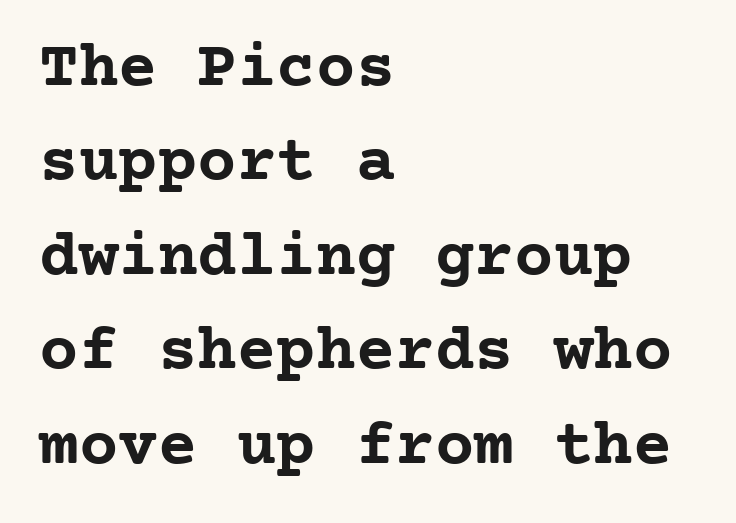
{"serif": "yes", "italic": "no", "bold": "yes", "weight": "semibold", "width": "normal", "stroke_contrast": "low", "x_height": "medium", "monospaced": "yes", "underline": "no", "align": "left", "line_spacing": "normal", "line_spacing_ratio": 1.43, "letter_spacing": "normal", "letter_spacing_em": 0.0, "glyph_px": 66}
